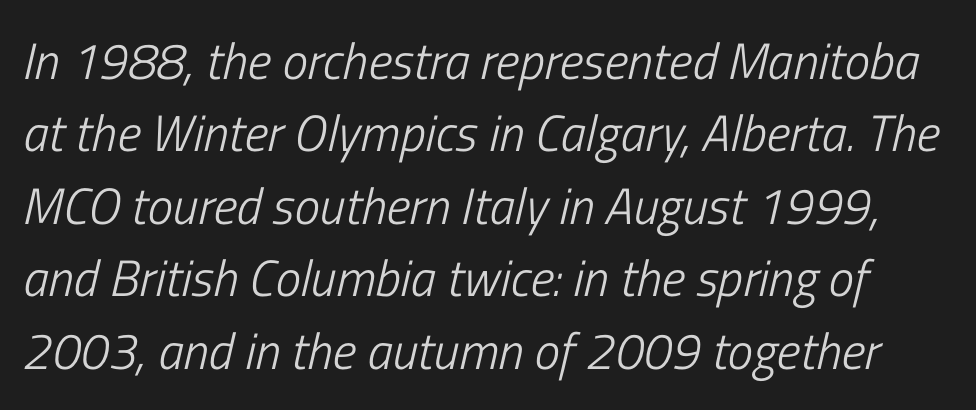
Q: Is the text bold? A: No.
Q: Is the text italic (slanted)? A: Yes, it leans right by about 13 degrees.
Q: Is the text underlined? A: No.
Q: Is the spacing between letters normal or unusually wide? A: Normal.
Q: Is the spacing between lines tight, normal or loose? A: Normal.
Q: Width (condensed, normal, or wide)? A: Condensed.
Q: Stroke contrast? A: Low.
Q: x-height? A: Medium.
Q: Monospaced? A: No.
